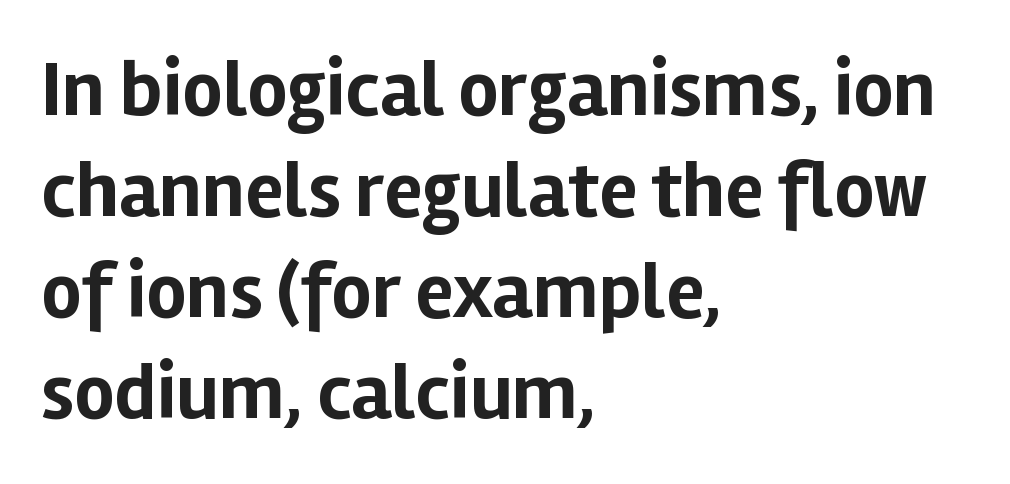
{"serif": "no", "italic": "no", "bold": "yes", "weight": "bold", "width": "normal", "stroke_contrast": "low", "x_height": "medium", "monospaced": "no", "underline": "no", "align": "left", "line_spacing": "normal", "line_spacing_ratio": 1.28, "letter_spacing": "normal", "letter_spacing_em": 0.0, "glyph_px": 79}
